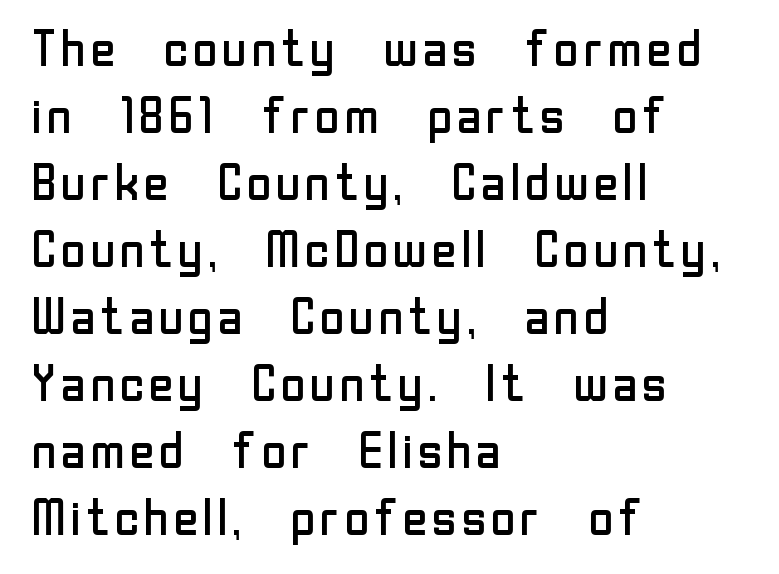
{"serif": "no", "italic": "no", "bold": "no", "weight": "regular", "width": "normal", "stroke_contrast": "low", "x_height": "medium", "monospaced": "no", "underline": "no", "align": "left", "line_spacing": "normal", "line_spacing_ratio": 1.34, "letter_spacing": "normal", "letter_spacing_em": 0.0, "glyph_px": 50}
